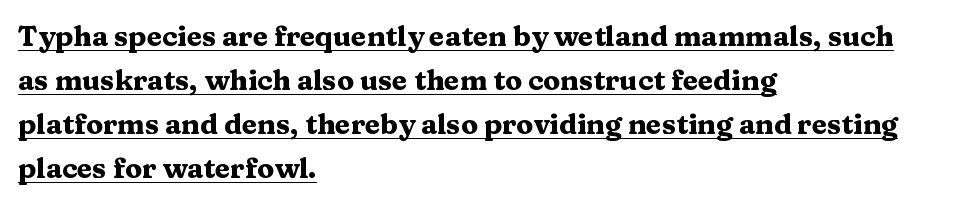
{"serif": "yes", "italic": "no", "bold": "yes", "weight": "heavy", "width": "wide", "stroke_contrast": "medium", "x_height": "medium", "monospaced": "no", "underline": "yes", "align": "left", "line_spacing": "normal", "line_spacing_ratio": 1.57, "letter_spacing": "normal", "letter_spacing_em": 0.0, "glyph_px": 28}
